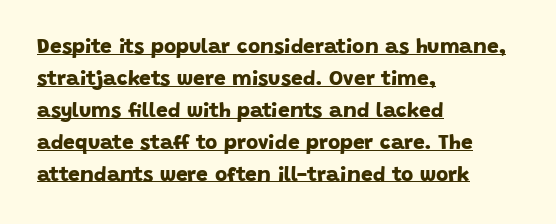
{"bold": "yes", "underline": "yes", "align": "left", "line_spacing": "normal", "line_spacing_ratio": 1.52, "letter_spacing": "normal", "letter_spacing_em": 0.0, "glyph_px": 21}
